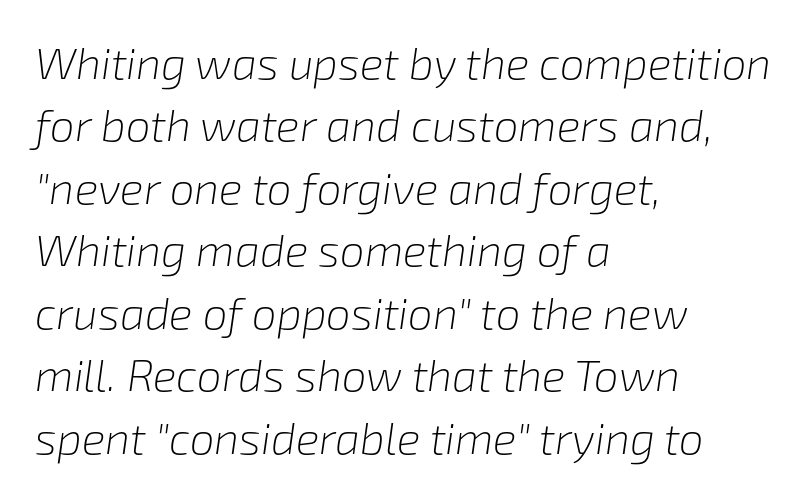
This is not heavy type; no bold has been used. Do the characters align in a grid? No, the font is proportional. Visually the block forms a straight wall on the left and a jagged coastline on the right. Regarding leading, the lines here are spaced in the standard way. Between one letter and the next there's only the usual sliver of space. Has an underline been added? It has not.
